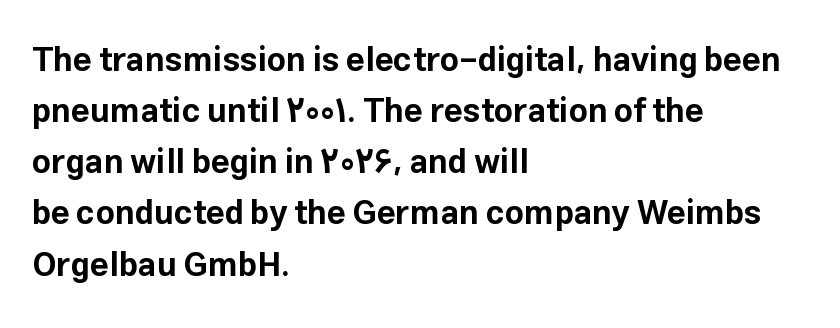
Q: Is the text bold? A: Yes.
Q: Is the text italic (slanted)? A: No, it is upright.
Q: Is the typeface a serif or a sans-serif typeface? A: Sans-serif.
Q: Is the text underlined? A: No.
Q: How is the paragraph aligned? A: Left-aligned.
Q: Is the spacing between letters normal or unusually wide? A: Normal.
Q: Is the spacing between lines tight, normal or loose? A: Normal.
Q: Width (condensed, normal, or wide)? A: Normal.
Q: Stroke contrast? A: Low.
Q: x-height? A: Medium.
Q: Monospaced? A: No.
